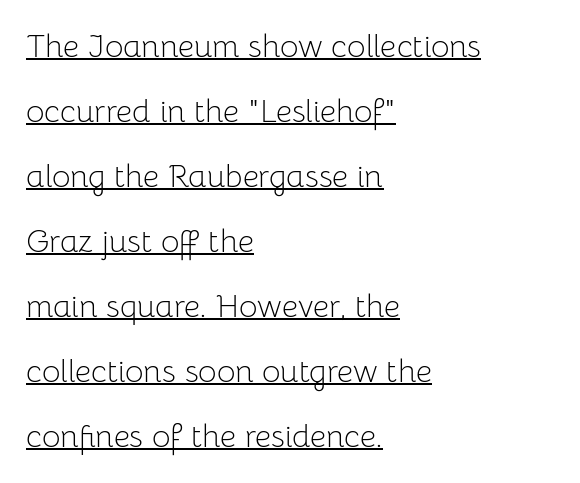
{"serif": "no", "italic": "no", "bold": "no", "weight": "light", "width": "normal", "stroke_contrast": "low", "x_height": "medium", "monospaced": "no", "underline": "yes", "align": "left", "line_spacing": "loose", "line_spacing_ratio": 2.03, "letter_spacing": "normal", "letter_spacing_em": 0.0, "glyph_px": 32}
